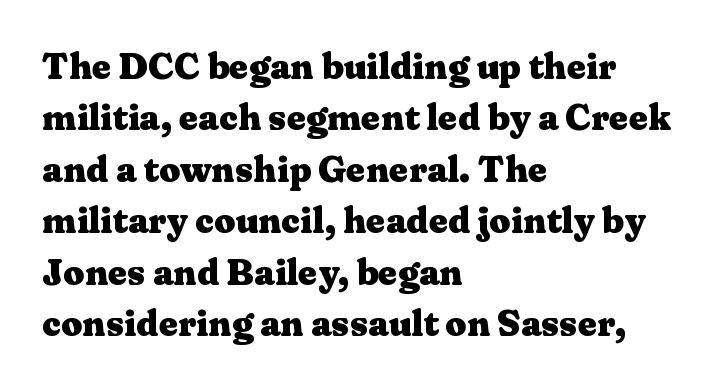
Each letter keeps its own natural width here, so spacing adapts to shape. Alignment: flush left. Typographically, this falls in the serif category. The foot of each line stays bare and open. The font is running at its bold setting. Posture: straight, roman, zero tilt.
